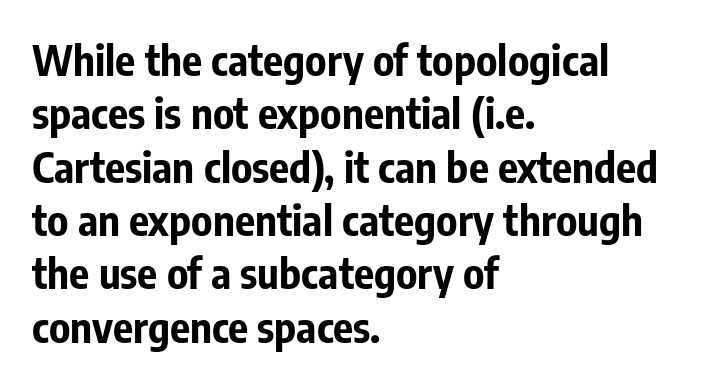
Q: Is the text bold? A: Yes.
Q: Is the text italic (slanted)? A: No, it is upright.
Q: Is the typeface a serif or a sans-serif typeface? A: Sans-serif.
Q: Is the text underlined? A: No.
Q: How is the paragraph aligned? A: Left-aligned.
Q: Is the spacing between letters normal or unusually wide? A: Normal.
Q: Is the spacing between lines tight, normal or loose? A: Normal.
Q: Width (condensed, normal, or wide)? A: Condensed.
Q: Stroke contrast? A: Low.
Q: x-height? A: Medium.
Q: Monospaced? A: No.
